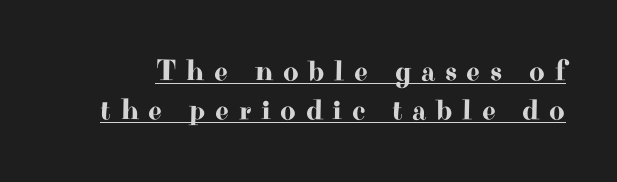
Q: Is the text italic (slanted)? A: No, it is upright.
Q: Is the typeface a serif or a sans-serif typeface? A: Serif.
Q: Is the text underlined? A: Yes.
Q: Is the spacing between letters normal or unusually wide? A: Unusually wide.
Q: Is the spacing between lines tight, normal or loose? A: Normal.
Q: Width (condensed, normal, or wide)? A: Wide.
Q: Stroke contrast? A: High.
Q: x-height? A: Small.
Q: Monospaced? A: No.
